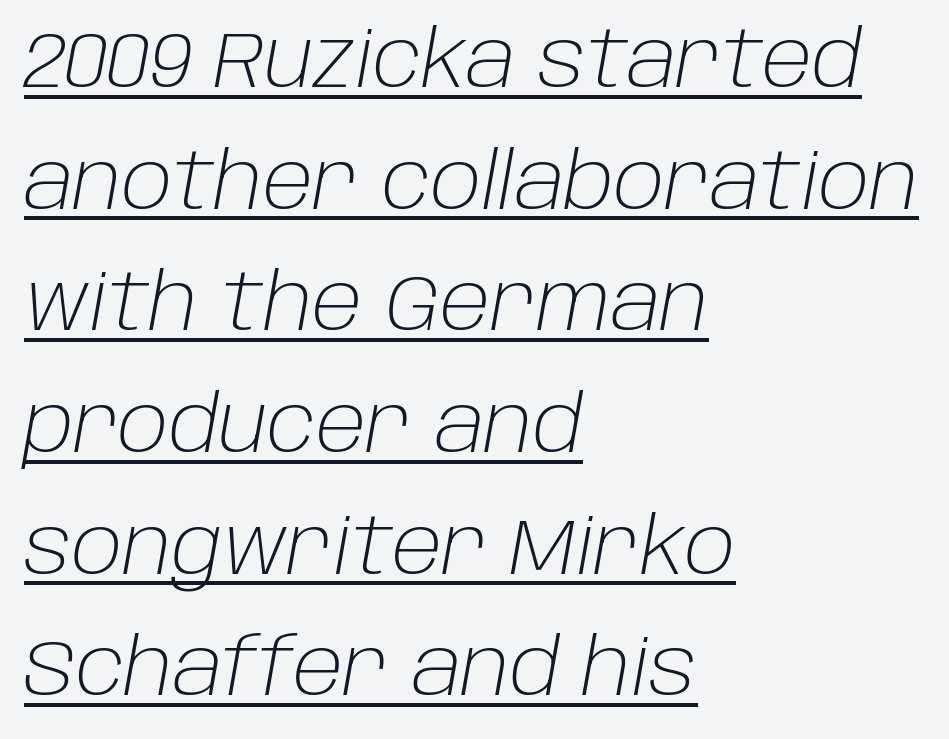
{"italic": "yes", "lean": "right", "slant_degrees": 10, "bold": "no", "weight": "light", "width": "normal", "stroke_contrast": "low", "x_height": "large", "monospaced": "no", "underline": "yes", "align": "left", "line_spacing": "normal", "line_spacing_ratio": 1.54, "letter_spacing": "normal", "letter_spacing_em": 0.0, "glyph_px": 79}
